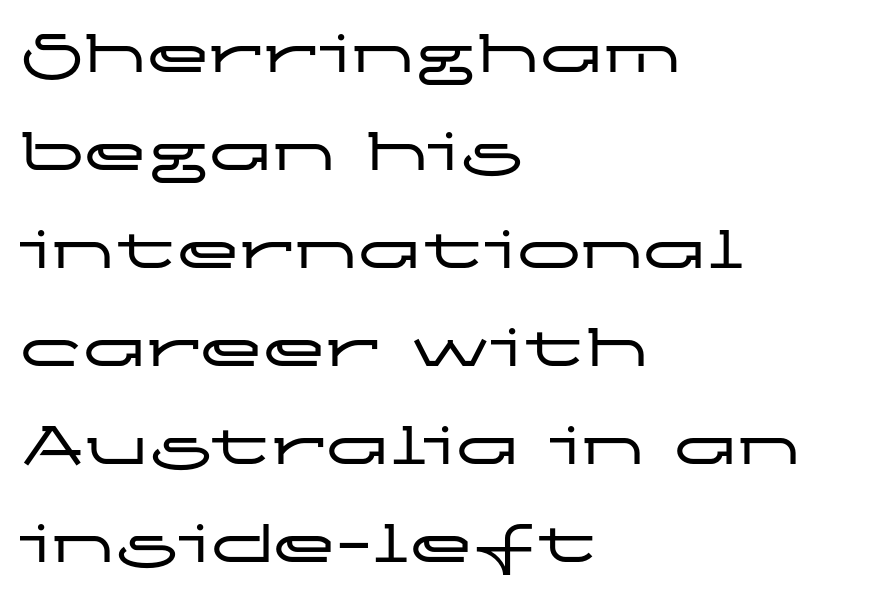
{"serif": "no", "italic": "no", "width": "wide", "stroke_contrast": "low", "x_height": "medium", "monospaced": "no", "underline": "no", "align": "left", "line_spacing": "normal", "line_spacing_ratio": 1.53, "letter_spacing": "normal", "letter_spacing_em": 0.0, "glyph_px": 64}
